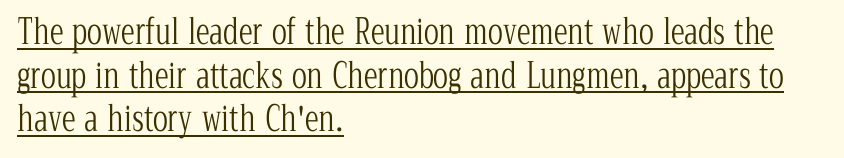
The image shows 35 px light, condensed serif type, upright; set left-aligned, normal line spacing (1.25x), normal letter spacing, underlined; low stroke contrast and a medium x-height.
